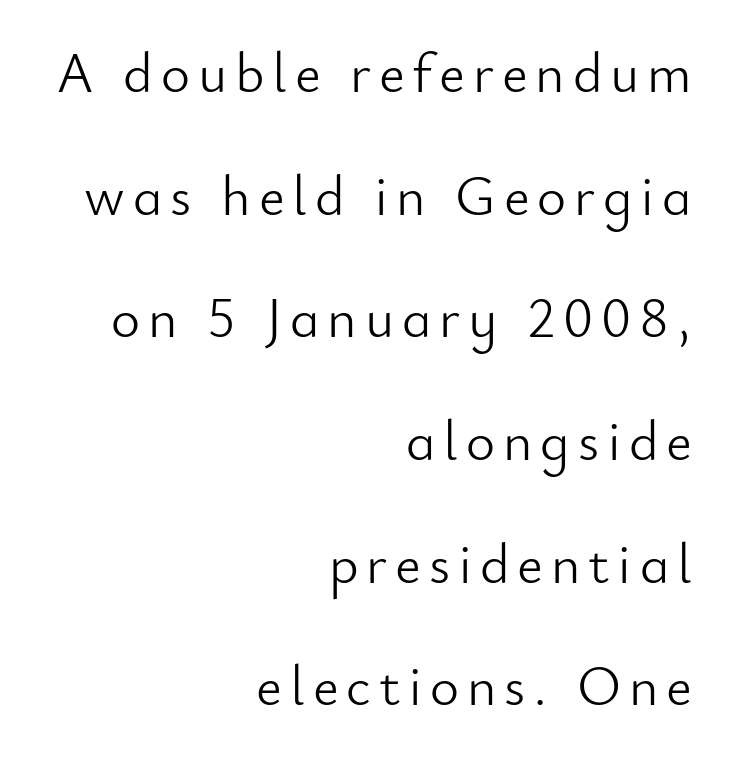
Q: Is the text bold? A: No.
Q: Is the text italic (slanted)? A: No, it is upright.
Q: Is the typeface a serif or a sans-serif typeface? A: Sans-serif.
Q: Is the text underlined? A: No.
Q: How is the paragraph aligned? A: Right-aligned.
Q: Is the spacing between lines tight, normal or loose? A: Loose.
Q: Width (condensed, normal, or wide)? A: Normal.
Q: Stroke contrast? A: Low.
Q: x-height? A: Small.
Q: Monospaced? A: No.
